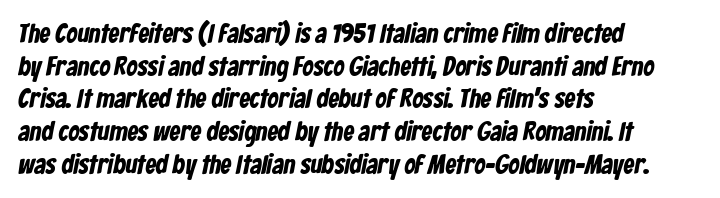
A classic flush-left, rag-right setting is used for this passage. Lines of text with bare space underneath. The horizontal fit of the characters is conventional and even. Strong, thick strokes mark this as bold type.
